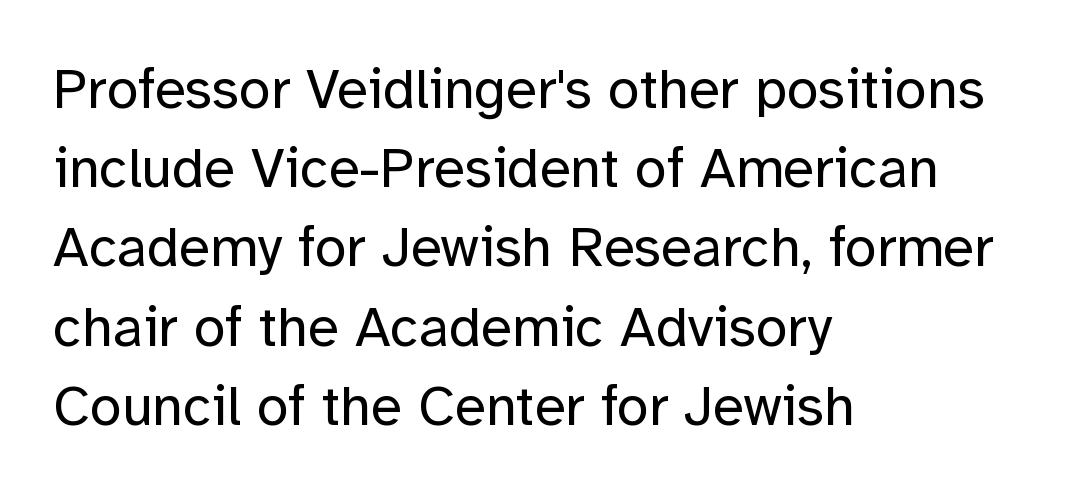
Q: Is the text bold? A: No.
Q: Is the text italic (slanted)? A: No, it is upright.
Q: Is the typeface a serif or a sans-serif typeface? A: Sans-serif.
Q: Is the text underlined? A: No.
Q: How is the paragraph aligned? A: Left-aligned.
Q: Is the spacing between letters normal or unusually wide? A: Normal.
Q: Is the spacing between lines tight, normal or loose? A: Normal.
Q: Width (condensed, normal, or wide)? A: Normal.
Q: Stroke contrast? A: Low.
Q: x-height? A: Medium.
Q: Monospaced? A: No.
